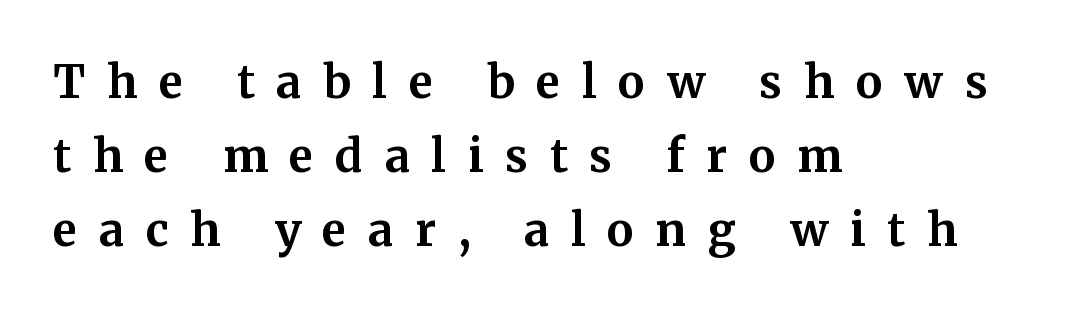
The image shows 45 px bold serif type, upright; set left-aligned, normal line spacing (1.65x), unusually wide letter spacing (+0.48 em), not underlined; medium stroke contrast and a medium x-height.
